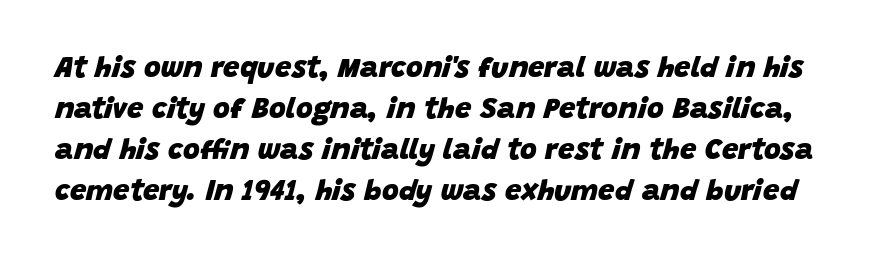
Style check: oblique. The horizontal fit of the characters is conventional and even. This rendering features lettering with no underline. The strokes are fattened all the way to bold. These lines sit exactly where default settings would place them. This sample has the flowing, uneven cadence of proportional lettering.
